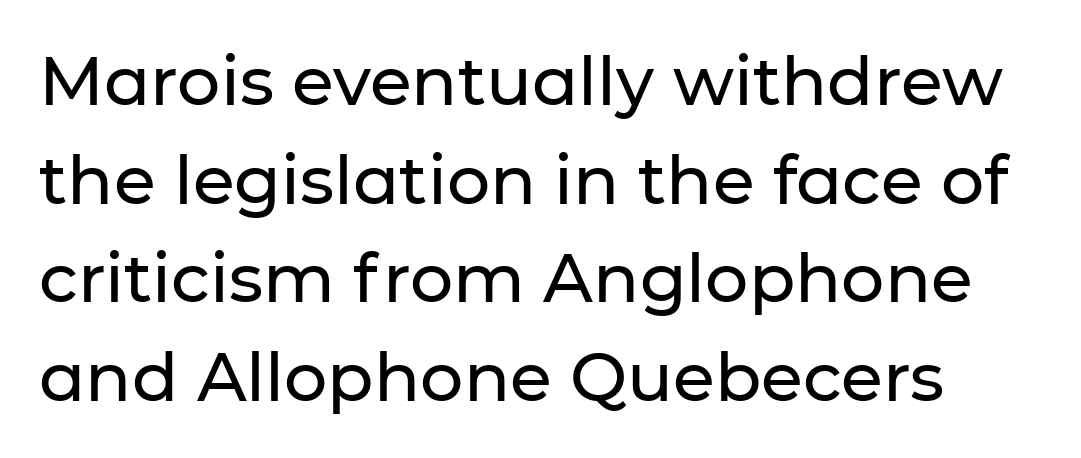
{"serif": "no", "italic": "no", "width": "normal", "stroke_contrast": "low", "x_height": "medium", "monospaced": "no", "underline": "no", "line_spacing": "normal", "line_spacing_ratio": 1.45, "letter_spacing": "normal", "letter_spacing_em": 0.0, "glyph_px": 68}
